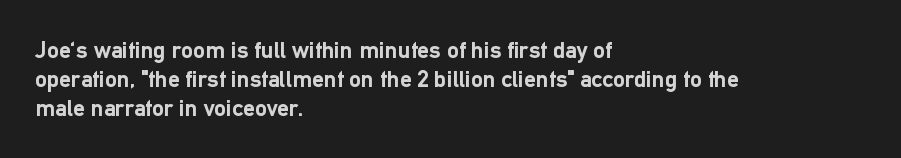
Bold? Absolutely — the strokes are thick and heavy. These lines are set flush left with a ragged right edge. Each row of text sits above clean, open space. There is no visible air inserted between adjacent glyphs. The type sits square on the baseline with zero lean.
